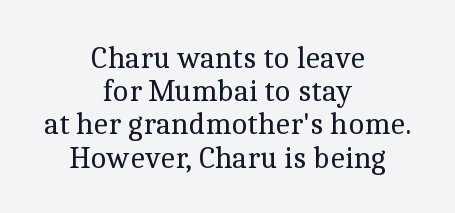
A quiet, ordinary-to-light weight characterises the typeface. Glance below the letters and you will spot only blank space. Baseline-to-baseline distance is barely more than the letter height. Alignment: centered. The rendering uses natural spacing where letterforms have individual widths.
